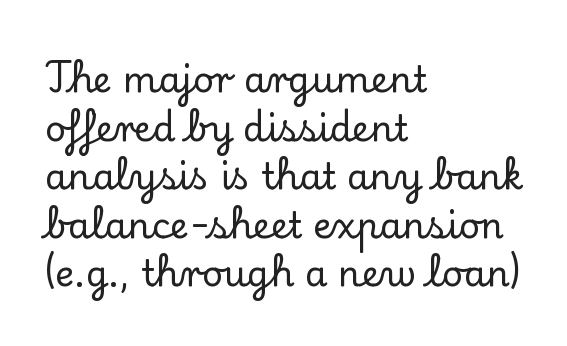
Note the varied advance widths — an 'i' is clearly narrower than an 'm'. Visually the block forms a straight wall on the left and a jagged coastline on the right. Unmarked baselines from the first word to the last. Regarding serifs, this sample has them.
